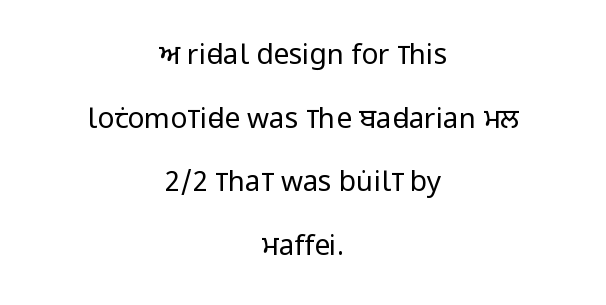
Centered paragraph, ragged on both sides. Observe the ordinary spacing: letters are neighbours, not strangers. A typesetter would mark this as roman, not italic. Compared with a typical body face, this is equally light or lighter still.
